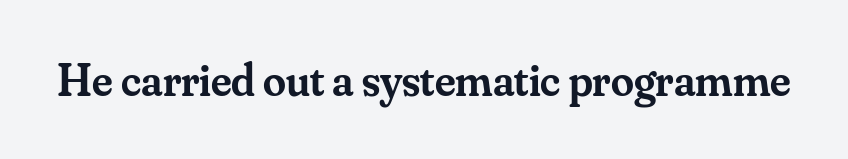
Upright lettering throughout. Descenders hang freely into open space. Spacing verdict: proportional, widths tailored to each character. How are the letters spaced? Ordinarily, with no added tracking. The glyphs in this specimen are seriffed.
